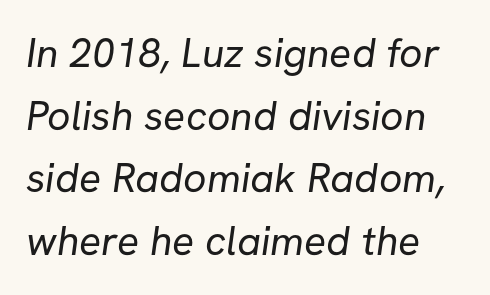
The image shows 41 px regular-weight sans-serif type; set normal line spacing (1.53x), normal letter spacing, not underlined; low stroke contrast and a medium x-height.
